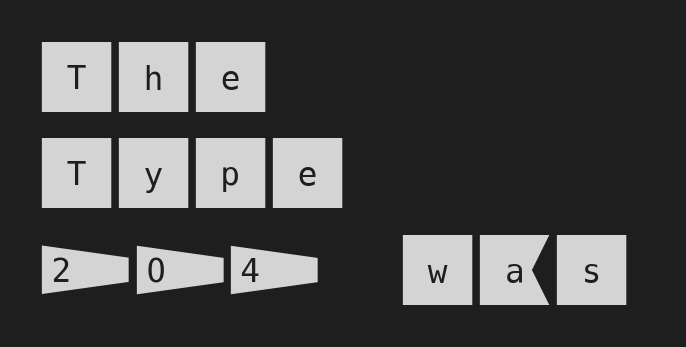
The image shows 79 px sans-serif type, upright; set left-aligned, line spacing 1.22x, normal letter spacing, not underlined; medium stroke contrast and a large x-height.
